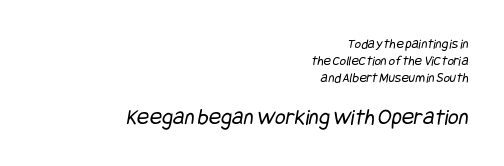
The image shows 23 px text type; set right-aligned, line spacing 1.21x, normal letter spacing, not underlined; the second (bottom) block is 1.64x larger.
